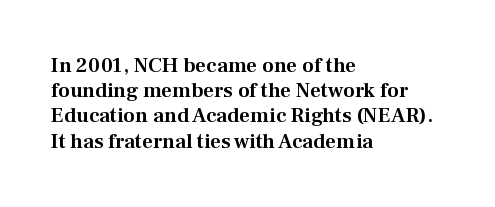
The image shows 21 px text type, upright; set left-aligned, line spacing 1.2x, normal letter spacing, not underlined.
